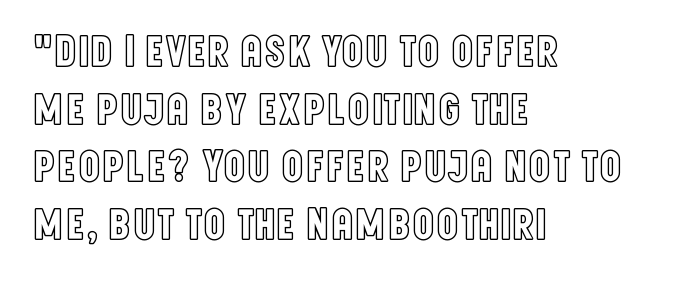
The image shows 45 px condensed type, upright; set left-aligned, normal line spacing (1.28x), normal letter spacing, not underlined; a large x-height.
